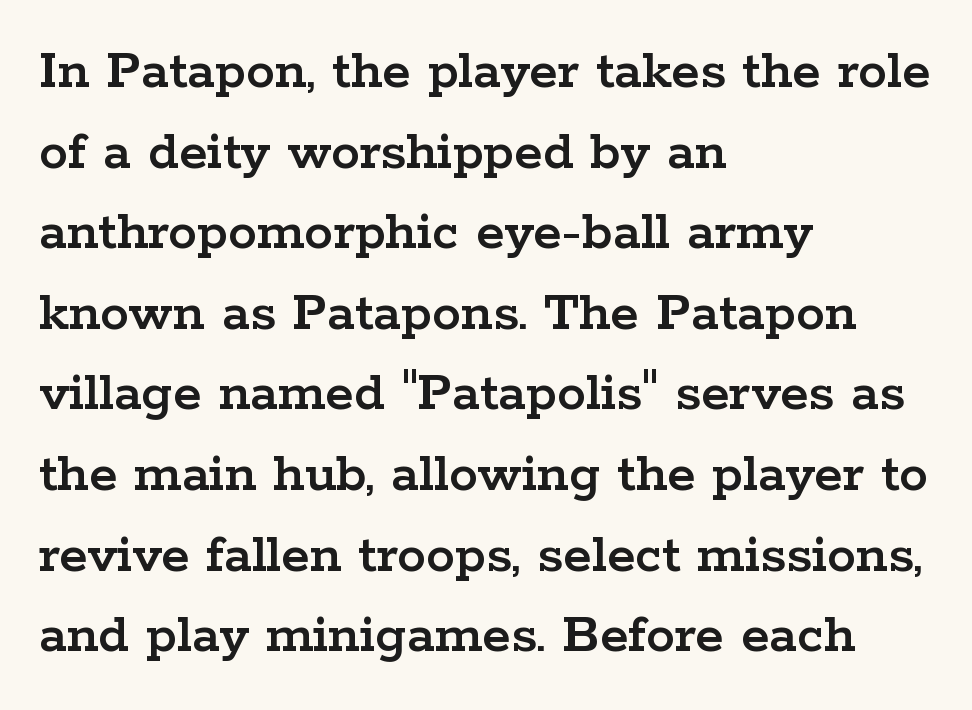
Regular leading. Clear beneath every line of the passage. The passage shown is typed in a proportional face where columns would drift. Characters remain perfectly vertical along every line.
